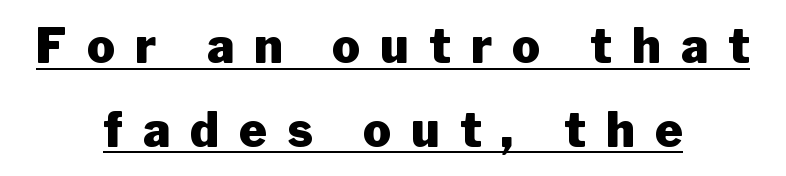
{"serif": "no", "italic": "no", "bold": "yes", "weight": "heavy", "width": "normal", "stroke_contrast": "low", "x_height": "medium", "monospaced": "no", "underline": "yes", "align": "center", "line_spacing_ratio": 1.78, "letter_spacing": "wide", "letter_spacing_em": 0.43, "glyph_px": 47}
